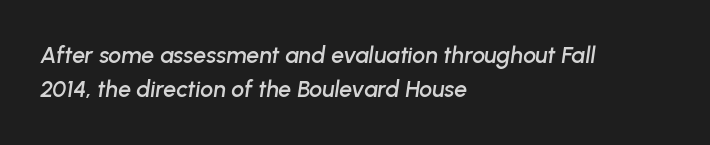
{"italic": "yes", "lean": "right", "slant_degrees": 8, "underline": "no", "align": "left", "line_spacing": "normal", "line_spacing_ratio": 1.49, "letter_spacing": "normal", "letter_spacing_em": 0.0, "glyph_px": 23}
